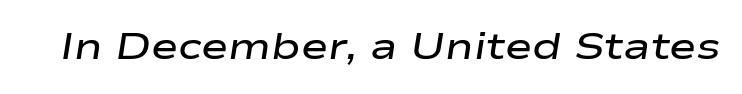
An italicized treatment has been applied to the whole sample. These lines are rendered in a variable-pitch font. What stands out about the letter spacing? Nothing — it is the standard amount. How heavy is the stroke? Medium-heavy — a semibold, shy of bold. The strip under each line holds only bare page.
